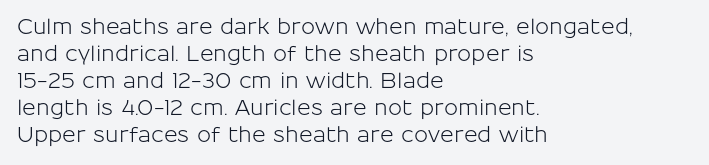
The image shows 21 px text type, upright; set left-aligned, normal line spacing (1.29x), normal letter spacing, not underlined.
